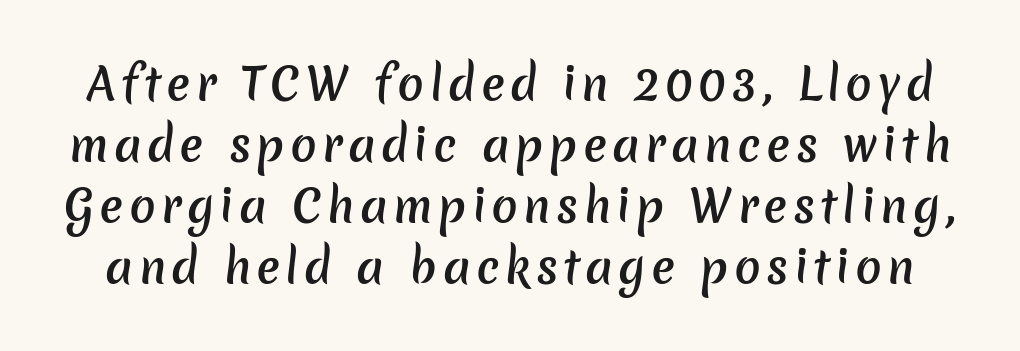
Does the weight exceed regular? Yes, but only to semibold. Plain, unruled lines of type. The leading is moderate, giving the passage an even texture. The rendering uses natural spacing where letterforms have individual widths.
